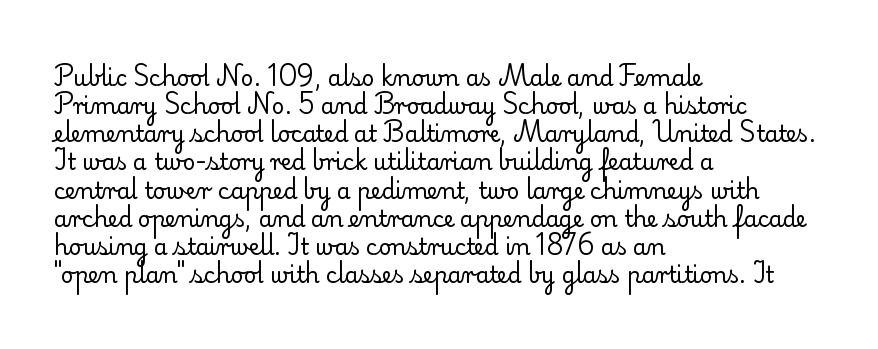
Normally led — the rows are evenly, conventionally spaced. Underlining? Definitely not there. The axis of the letterforms is exactly vertical. The passage is arranged the way most books set body copy — flush left. Default kerning and tracking; the words read as compact shapes.
